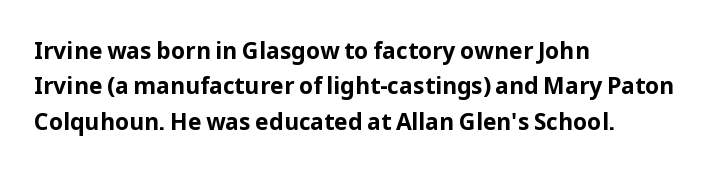
The image shows 23 px bold type, upright; set left-aligned, normal line spacing (1.54x), normal letter spacing, not underlined.
